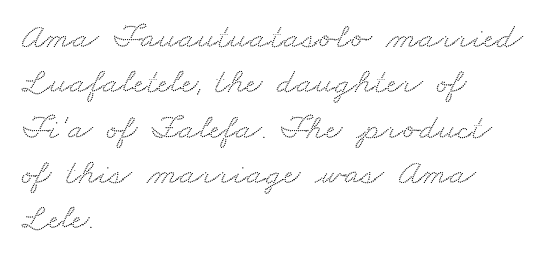
The image shows 36 px wide serif type; set left-aligned, normal line spacing (1.26x), normal letter spacing, not underlined; medium stroke contrast and a small x-height.
